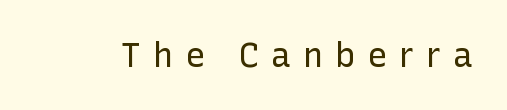
The characters display no serif detailing; their extremities are plain. The rendering uses natural spacing where letterforms have individual widths. Stem width sits at or under what a default text font uses. Type without underlining.
